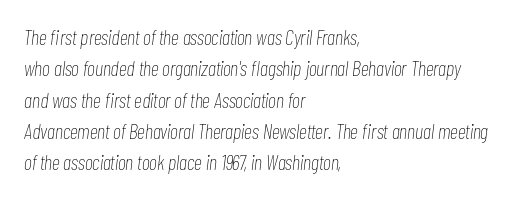
Glance below the letters and you will spot only blank space. The text block is weighted toward the left margin, trailing off unevenly rightward. The line-height multiplier appears to be the usual default. Is the stroke heavy? The answer is a plain regular-or-lighter. The line texture is even and compact thanks to regular tracking.
